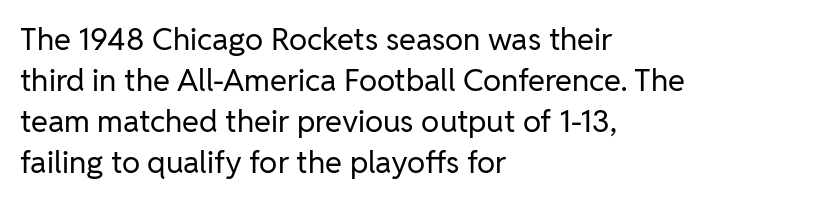
{"serif": "no", "italic": "no", "bold": "no", "weight": "regular", "width": "normal", "stroke_contrast": "low", "x_height": "medium", "monospaced": "no", "underline": "no", "align": "left", "line_spacing": "normal", "line_spacing_ratio": 1.32, "letter_spacing": "normal", "letter_spacing_em": 0.0, "glyph_px": 31}
